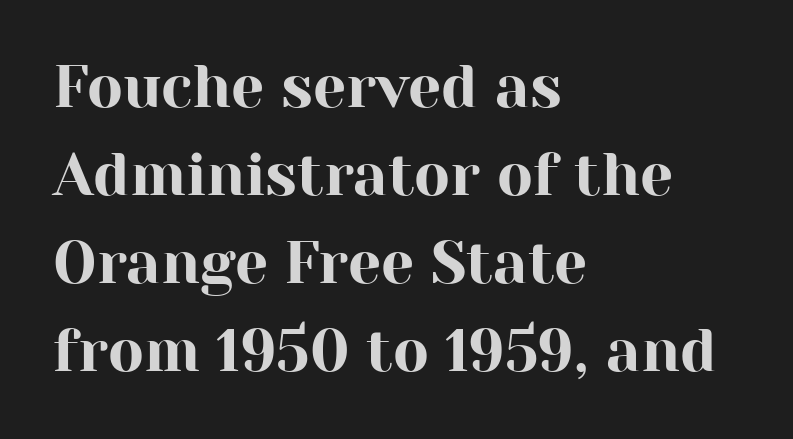
Q: Is the text italic (slanted)? A: No, it is upright.
Q: Is the typeface a serif or a sans-serif typeface? A: Serif.
Q: Is the text underlined? A: No.
Q: How is the paragraph aligned? A: Left-aligned.
Q: Is the spacing between letters normal or unusually wide? A: Normal.
Q: Is the spacing between lines tight, normal or loose? A: Normal.
Q: Width (condensed, normal, or wide)? A: Normal.
Q: Stroke contrast? A: High.
Q: x-height? A: Medium.
Q: Monospaced? A: No.
